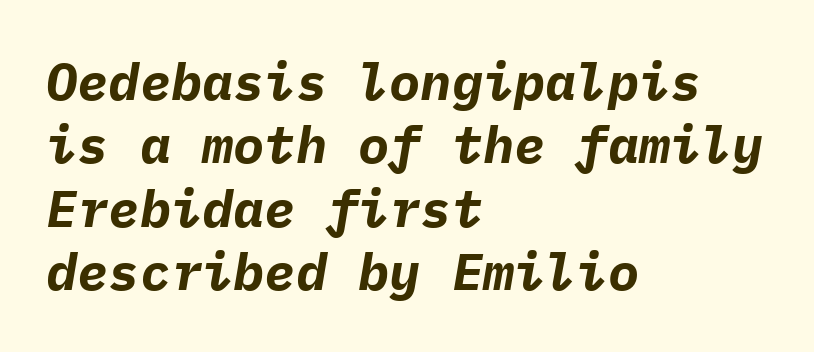
Nobody touched the tracking dial on this one. The rendering anchors every line to the left-hand side. Weight check: bold — yes, fully. A typesetter would call this monospace, since all characters share one set width.
